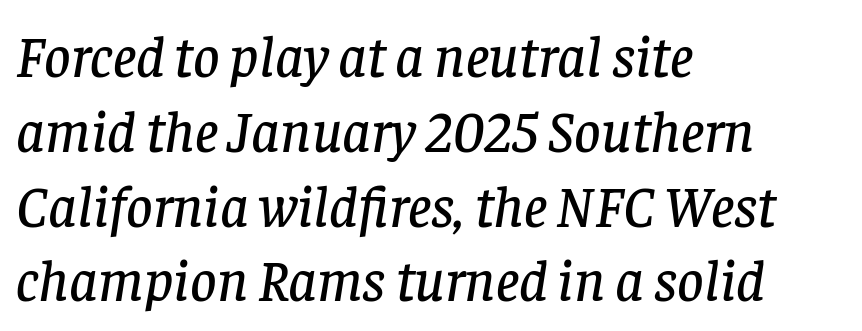
{"serif": "yes", "italic": "yes", "lean": "right", "slant_degrees": 8, "width": "normal", "stroke_contrast": "low", "x_height": "large", "monospaced": "no", "underline": "no", "align": "left", "line_spacing": "normal", "line_spacing_ratio": 1.29, "letter_spacing": "normal", "letter_spacing_em": 0.0, "glyph_px": 58}
